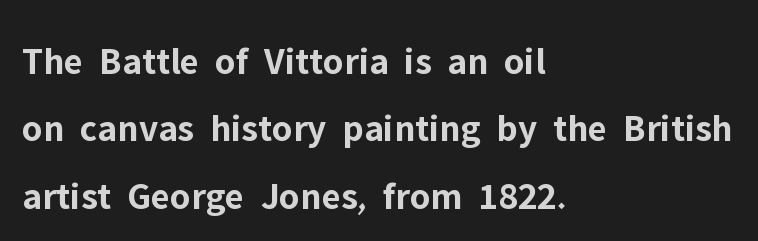
The space beneath each line is pristine and unruled. On the weight axis this lands at bold, roughly 700. Looks like regular typesetting: each glyph gets only the width it needs. Line starts are locked; line ends wander. Style check: upright. Classification — sans serif.
